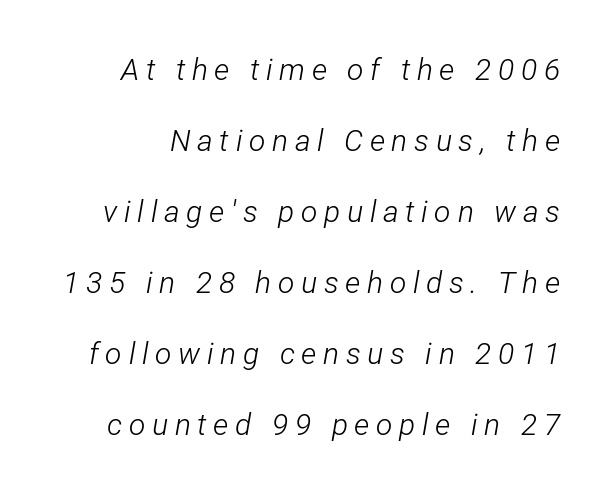
Clear beneath every line of the passage. Looks like regular typesetting: each glyph gets only the width it needs. A quiet, ordinary-to-light weight characterises the typeface. Rendered with sloped, italic letterforms.
